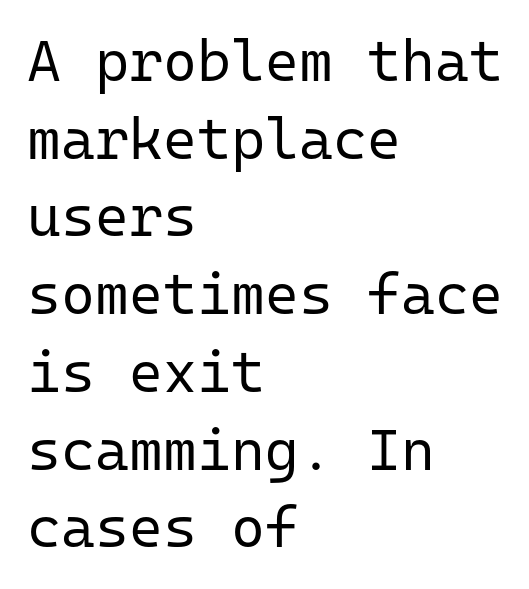
{"serif": "no", "italic": "no", "bold": "no", "weight": "regular", "width": "normal", "stroke_contrast": "low", "x_height": "medium", "monospaced": "yes", "underline": "no", "align": "left", "line_spacing": "normal", "line_spacing_ratio": 1.34, "letter_spacing": "normal", "letter_spacing_em": 0.0, "glyph_px": 58}
